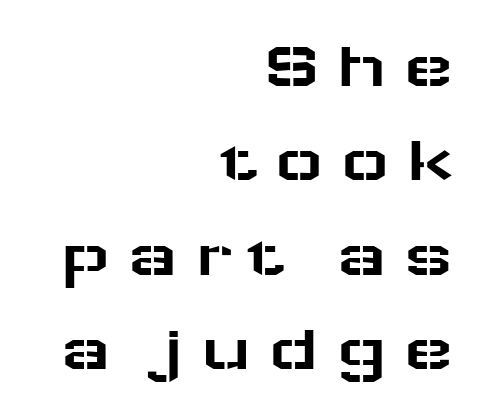
{"serif": "no", "italic": "no", "width": "wide", "stroke_contrast": "low", "x_height": "medium", "monospaced": "no", "underline": "no", "align": "right", "line_spacing": "normal", "line_spacing_ratio": 1.41, "letter_spacing": "wide", "letter_spacing_em": 0.23, "glyph_px": 67}
